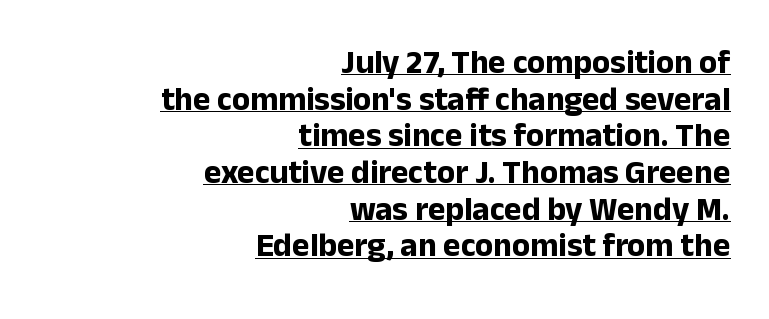
Think of a printed novel: that variable character pitch is what you see here. A student would call this right alignment; a typographer would say flush right, rag left. This is roman type, the default non-slanted kind. Interline gaps are noticeably narrow in this sample. The text was rendered using a sans face with plain stroke endings. You could call the tracking neutral — neither tight nor loose.
